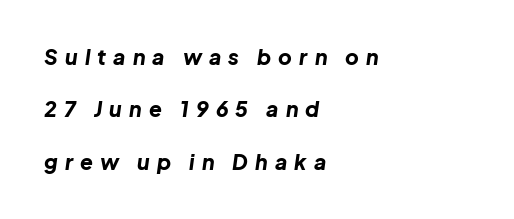
How are the letters spaced? Widely, with obvious added tracking. Look at the stroke-to-counter ratio: heavy, a bold. The space between consecutive lines is lavish. Check the space under the baseline: it is left empty.
